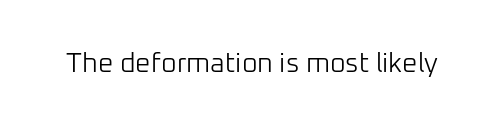
Has an underline been added? It has not. The type is set solid horizontally, with unmodified tracking. The characters are drawn with everyday or finer stroke widths. Every character sits straight up, as roman type does.
